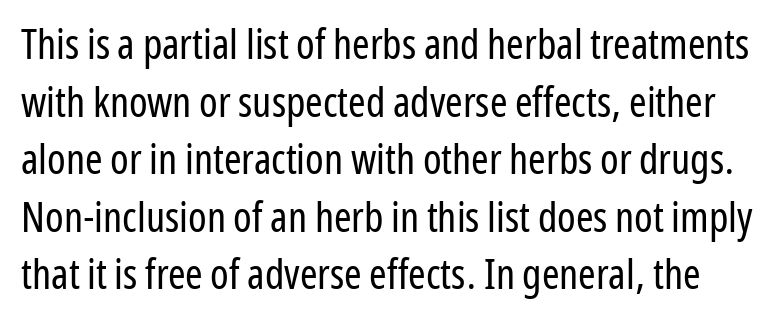
Think of a printed novel: that variable character pitch is what you see here. Glyph-to-glyph distance matches everyday printed text. Posture: upright roman. Stems and bowls with no extra thickness — not bold. This sample uses a sans-serif face. Any mark beneath the type? The region is blank.
